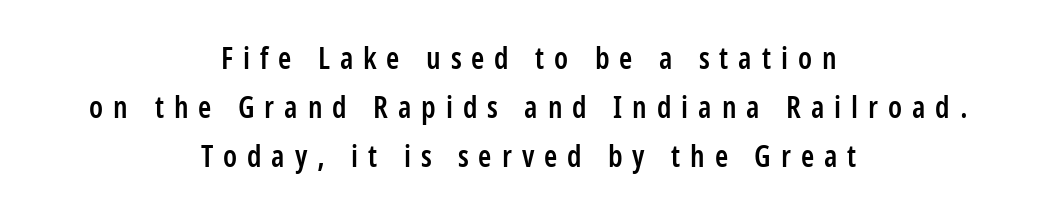
The image shows 30 px semibold, condensed sans-serif type, upright; set centered, normal line spacing (1.63x), unusually wide letter spacing (+0.33 em), not underlined; low stroke contrast and a medium x-height.
